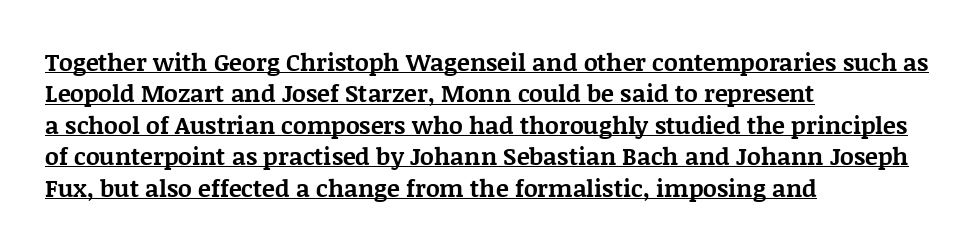
The image shows 24 px bold type, upright; set left-aligned, normal line spacing (1.31x), normal letter spacing, underlined.
